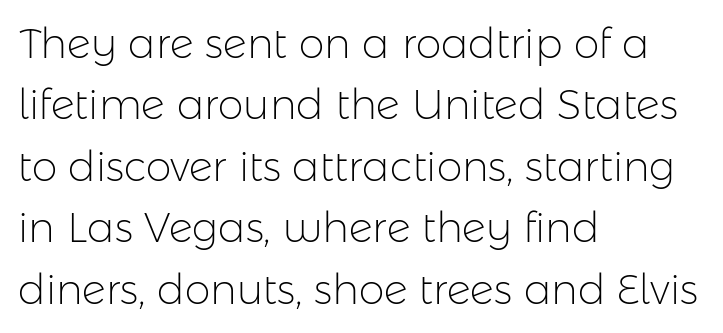
The image shows 41 px light sans-serif type, upright; set left-aligned, normal line spacing (1.5x), normal letter spacing, not underlined; low stroke contrast and a medium x-height.
